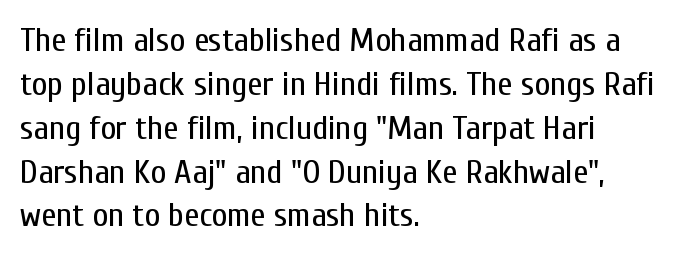
{"serif": "no", "italic": "no", "bold": "no", "weight": "regular", "width": "condensed", "stroke_contrast": "low", "x_height": "medium", "monospaced": "no", "underline": "no", "align": "left", "line_spacing": "normal", "line_spacing_ratio": 1.29, "letter_spacing": "normal", "letter_spacing_em": 0.0, "glyph_px": 34}
